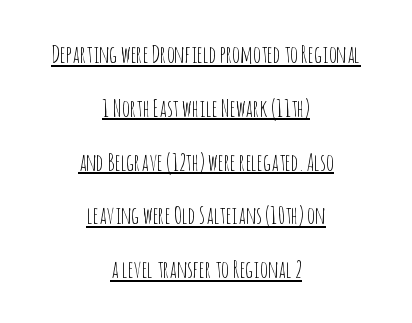
{"italic": "no", "bold": "no", "underline": "yes", "align": "center", "line_spacing": "loose", "line_spacing_ratio": 2.24, "letter_spacing": "normal", "letter_spacing_em": 0.0, "glyph_px": 24}
